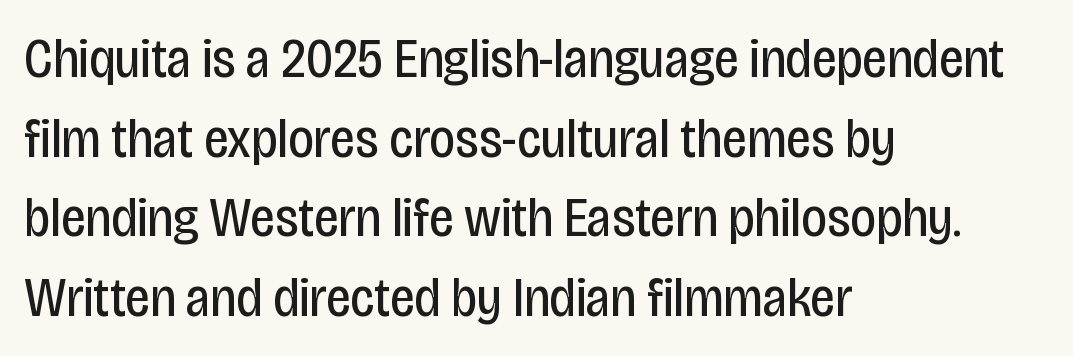
{"serif": "no", "italic": "no", "bold": "no", "weight": "regular", "width": "condensed", "stroke_contrast": "low", "x_height": "large", "monospaced": "no", "underline": "no", "align": "left", "line_spacing": "normal", "line_spacing_ratio": 1.42, "letter_spacing": "normal", "letter_spacing_em": 0.0, "glyph_px": 56}
